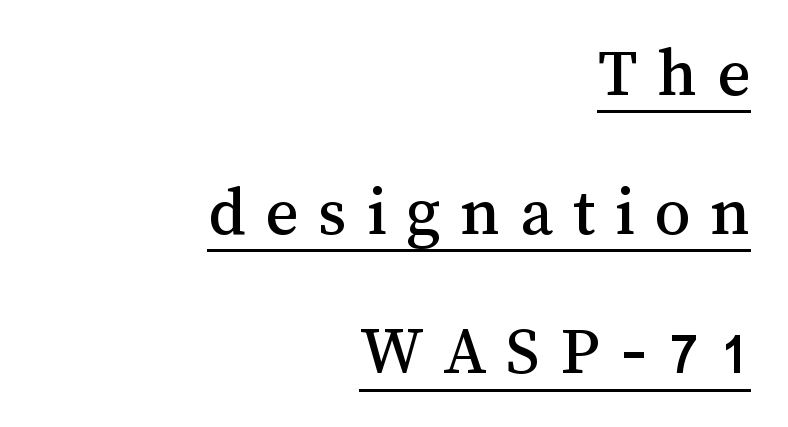
The image shows 71 px text type, upright; set right-aligned, loose line spacing (1.96x), unusually wide letter spacing (+0.28 em), underlined; medium stroke contrast and a medium x-height.
